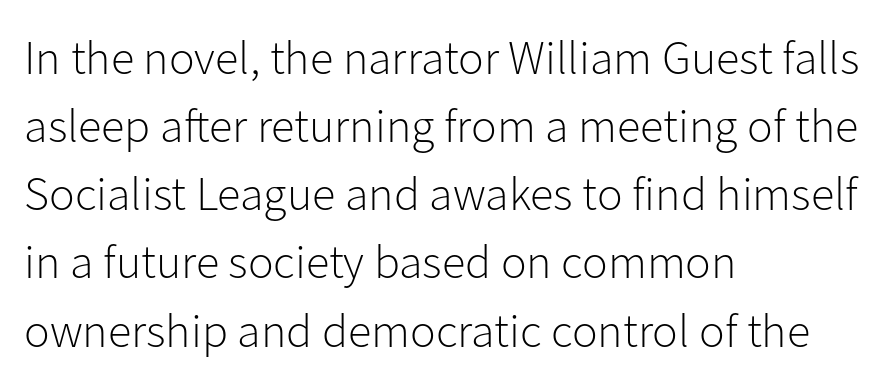
The image shows 48 px light sans-serif type, upright; set left-aligned, normal line spacing (1.42x), normal letter spacing, not underlined; low stroke contrast and a medium x-height.
